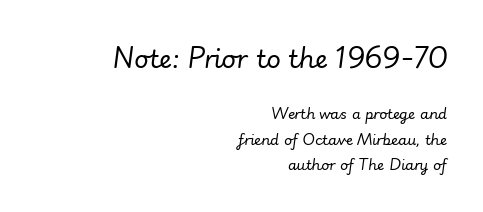
Q: Is the text bold? A: No.
Q: Is the text italic (slanted)? A: Yes, it leans right by about 7 degrees.
Q: Is the text underlined? A: No.
Q: How is the paragraph aligned? A: Right-aligned.
Q: Is the spacing between letters normal or unusually wide? A: Normal.
Q: Which block of text is set in a larger size, the first (top) or the second (bottom)? A: The first (top) one.
